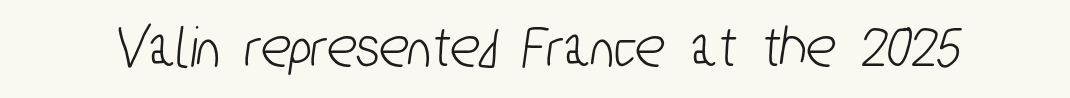
This rendering leaves character spacing at its baseline value. Proportional: the letters do not fall into vertical columns. Classification — sans serif. Words float on clear page, feet unadorned.
